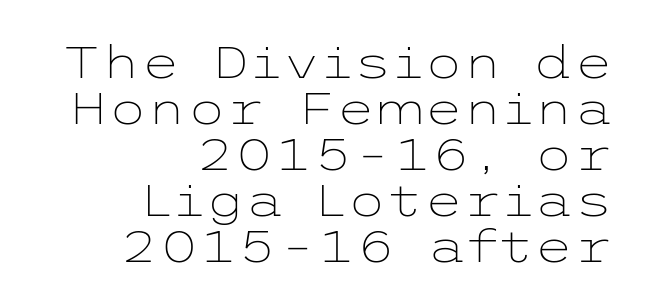
The area under the type is left untouched. The typography opts for an upright posture over an oblique one. These lines are set flush right with a ragged left edge. Inter-character spacing is left at the font's built-in metrics. These glyphs show unthickened strokes, regular width or finer. Font category for this specimen: sans-serif.
